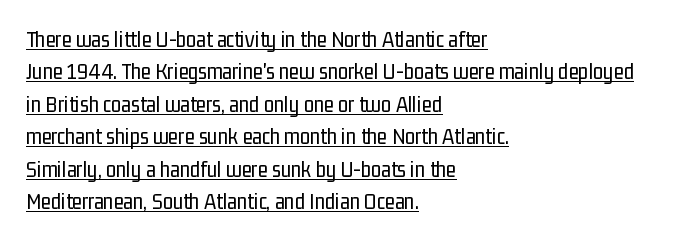
Does extra space separate the letters? No, they use regular spacing. This is underlined copy, the kind a proofreader might mark for attention. Is the block centered? No — it sits flush against the left margin. Style check: upright. Regular leading.
